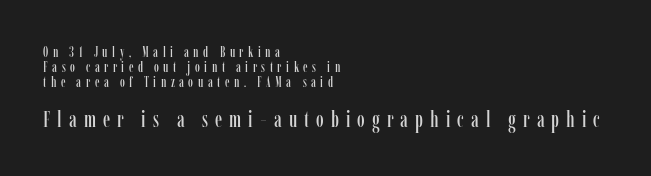
{"italic": "no", "underline": "no", "align": "left", "line_spacing": "tight", "line_spacing_ratio": 1.07, "letter_spacing": "wide", "letter_spacing_em": 0.32, "larger_block": "second", "size_ratio": 1.57, "glyph_px": 22}
